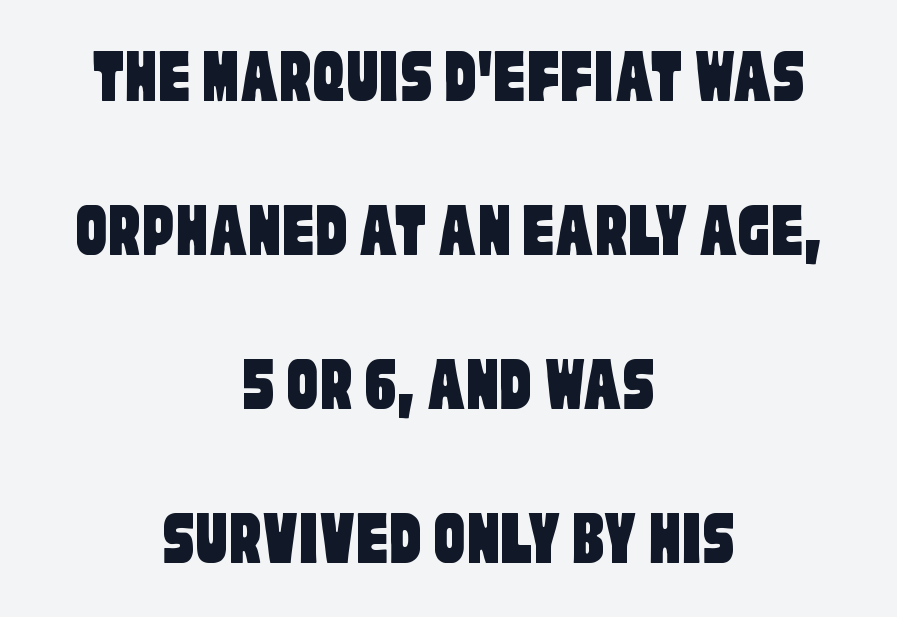
The image shows 79 px condensed sans-serif type; set centered, loose line spacing (1.95x), normal letter spacing, not underlined; low stroke contrast and a large x-height.
